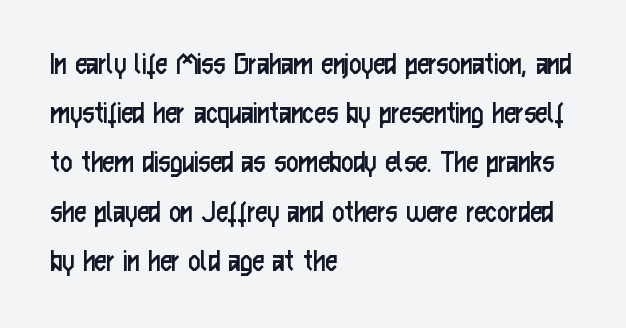
{"serif": "no", "italic": "no", "bold": "no", "weight": "regular", "width": "condensed", "stroke_contrast": "low", "x_height": "medium", "monospaced": "no", "underline": "no", "align": "left", "line_spacing": "normal", "line_spacing_ratio": 1.49, "letter_spacing": "normal", "letter_spacing_em": 0.0, "glyph_px": 33}
